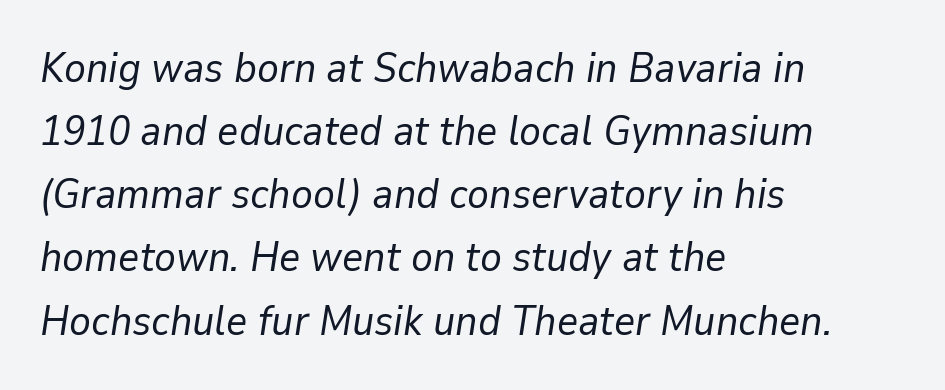
Q: Is the text bold? A: No.
Q: Is the text italic (slanted)? A: Yes, it leans right by about 9 degrees.
Q: Is the text underlined? A: No.
Q: How is the paragraph aligned? A: Left-aligned.
Q: Is the spacing between letters normal or unusually wide? A: Normal.
Q: Is the spacing between lines tight, normal or loose? A: Normal.
Q: Width (condensed, normal, or wide)? A: Normal.
Q: Stroke contrast? A: Low.
Q: x-height? A: Medium.
Q: Monospaced? A: No.
